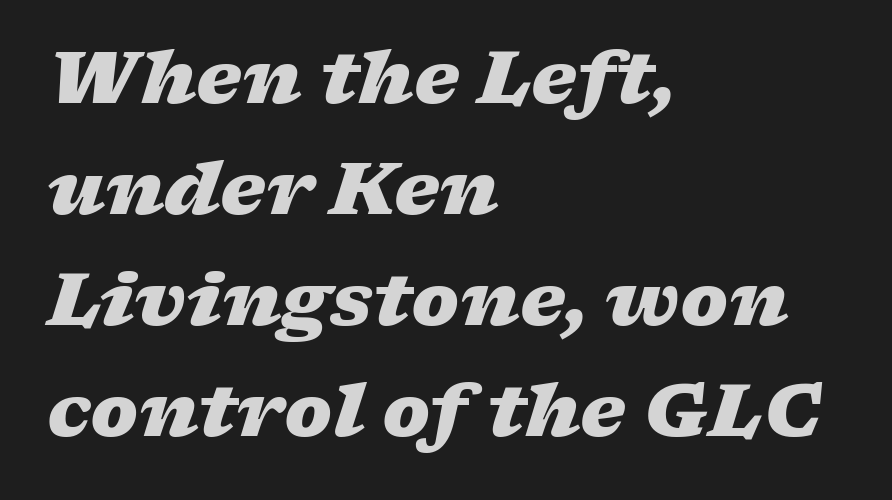
{"italic": "yes", "lean": "right", "slant_degrees": 17, "bold": "yes", "weight": "heavy", "width": "wide", "stroke_contrast": "low", "x_height": "medium", "monospaced": "no", "underline": "no", "align": "left", "line_spacing": "normal", "line_spacing_ratio": 1.54, "letter_spacing": "normal", "letter_spacing_em": 0.0, "glyph_px": 72}
